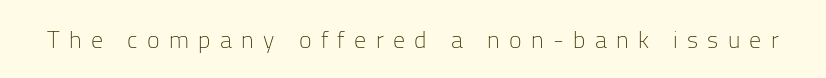
Q: Is the text bold? A: No.
Q: Is the text italic (slanted)? A: No, it is upright.
Q: Is the text underlined? A: No.
Q: Is the spacing between letters normal or unusually wide? A: Unusually wide.
